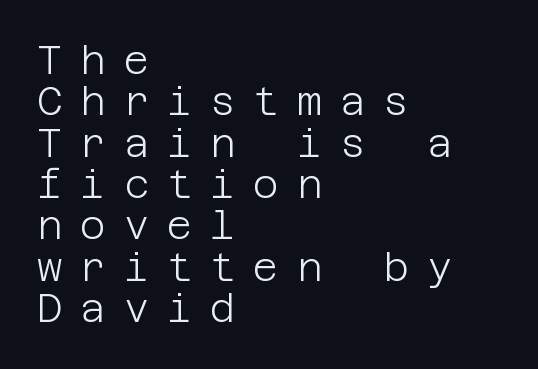
This sample uses a sans-serif face. The typography opts for an upright posture over an oblique one. The line texture is sparse and dotted thanks to wide tracking. Interline gaps are noticeably narrow in this sample. Reading down the block, your eye returns to a fixed left position each line. Has an underline been added? It has not.
